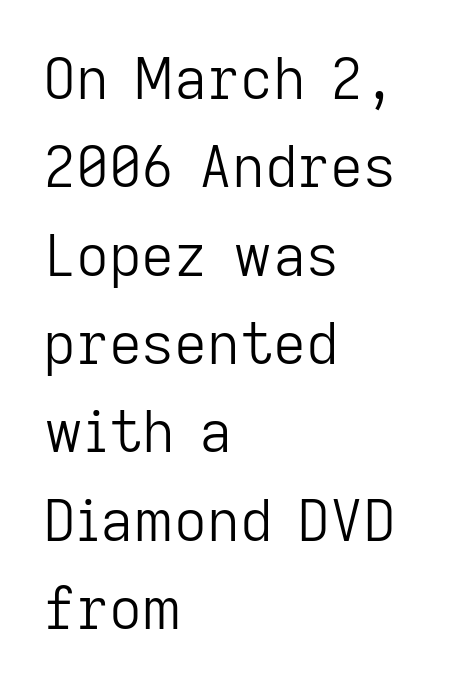
{"serif": "no", "italic": "no", "bold": "no", "weight": "light", "width": "normal", "stroke_contrast": "low", "x_height": "medium", "monospaced": "no", "underline": "no", "align": "left", "line_spacing": "normal", "line_spacing_ratio": 1.55, "letter_spacing": "normal", "letter_spacing_em": 0.0, "glyph_px": 57}
